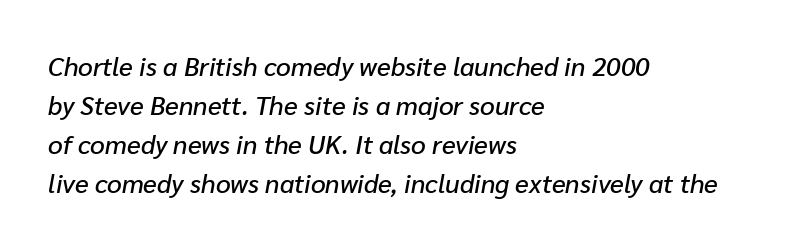
Q: Is the text italic (slanted)? A: Yes, it leans right by about 10 degrees.
Q: Is the text underlined? A: No.
Q: How is the paragraph aligned? A: Left-aligned.
Q: Is the spacing between letters normal or unusually wide? A: Normal.
Q: Is the spacing between lines tight, normal or loose? A: Normal.
